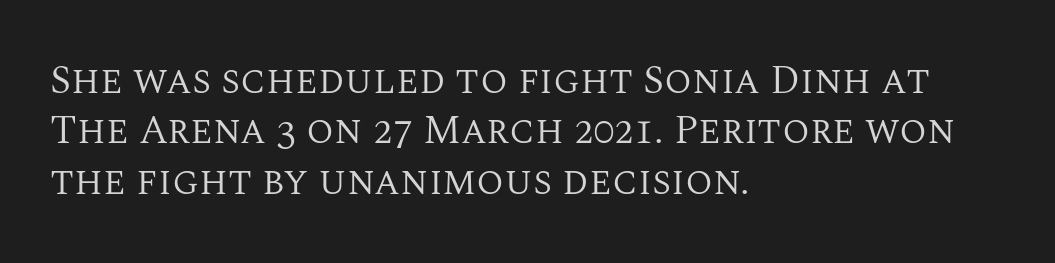
{"serif": "yes", "italic": "no", "bold": "no", "weight": "regular", "width": "normal", "stroke_contrast": "medium", "x_height": "large", "monospaced": "no", "underline": "no", "align": "left", "line_spacing": "normal", "line_spacing_ratio": 1.26, "letter_spacing": "normal", "letter_spacing_em": 0.0, "glyph_px": 40}
